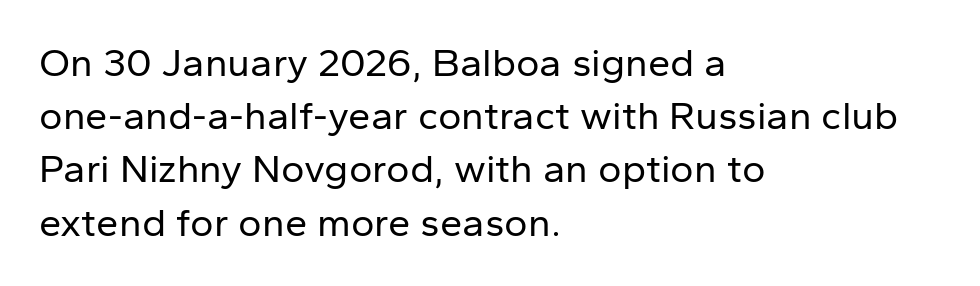
{"serif": "no", "italic": "no", "bold": "no", "weight": "regular", "width": "normal", "stroke_contrast": "low", "x_height": "medium", "monospaced": "no", "underline": "no", "align": "left", "line_spacing": "normal", "line_spacing_ratio": 1.33, "letter_spacing": "normal", "letter_spacing_em": 0.0, "glyph_px": 40}
